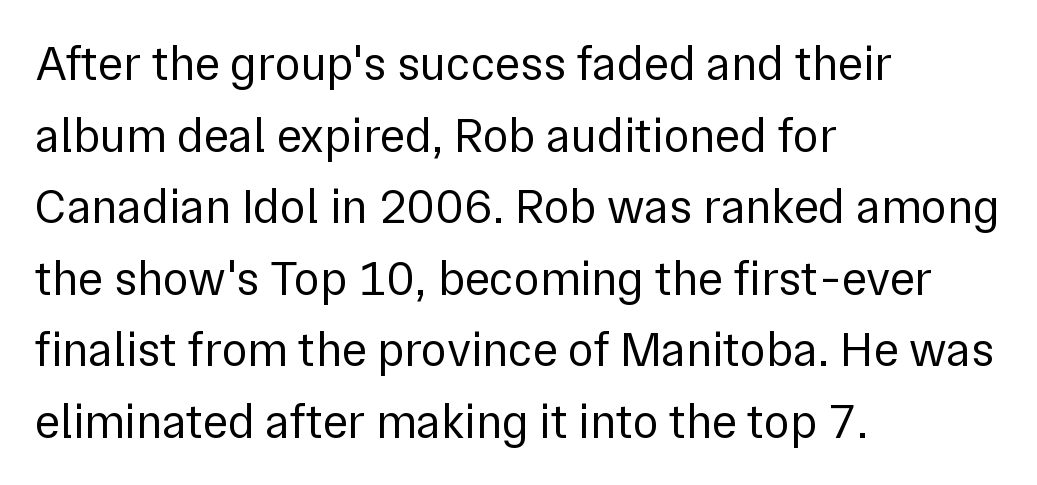
{"serif": "no", "italic": "no", "bold": "no", "weight": "regular", "width": "normal", "stroke_contrast": "low", "x_height": "medium", "monospaced": "no", "underline": "no", "align": "left", "line_spacing": "normal", "line_spacing_ratio": 1.49, "letter_spacing": "normal", "letter_spacing_em": 0.0, "glyph_px": 48}
